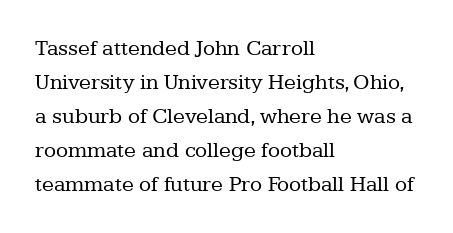
These lines stack with their left ends in a neat column. Any mark beneath the type? The region is blank. Short note: letters normally spaced. The type sits square on the baseline with zero lean.
